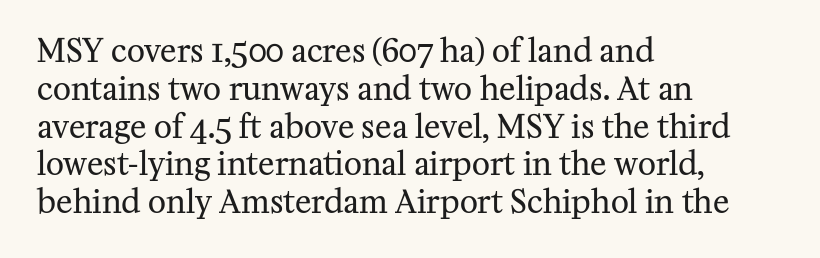
The image shows 31 px regular-weight serif type, upright; set left-aligned, line spacing 1.22x, normal letter spacing, not underlined; medium stroke contrast and a medium x-height.
